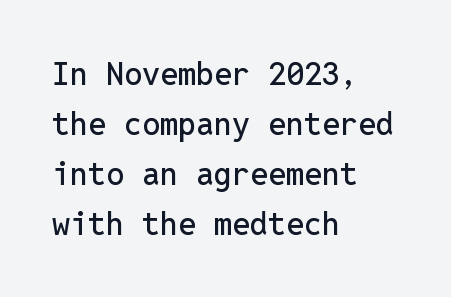
Each line starts at the same left margin while the right side varies. Anything drawn beneath the words? Only blank space. No extra tracking has been applied to these lines. These lines are rendered in a fixed-pitch font. Look at the bottom of the vertical strokes: they stop flat, with no serifs. Students, observe: this is what conventionally led text looks like.
